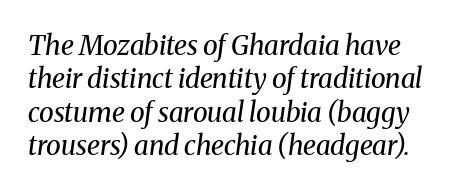
{"italic": "yes", "lean": "right", "slant_degrees": 8, "bold": "no", "underline": "no", "line_spacing_ratio": 1.24, "letter_spacing": "normal", "letter_spacing_em": 0.0, "glyph_px": 27}
